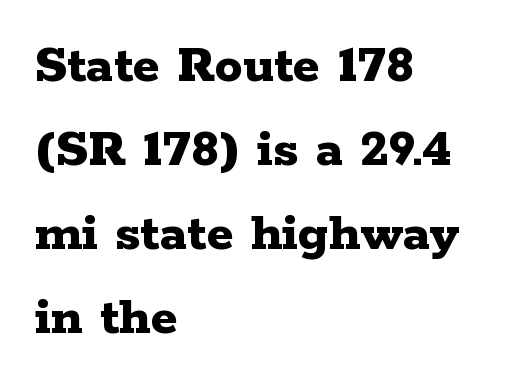
{"serif": "yes", "italic": "no", "bold": "yes", "weight": "bold", "width": "wide", "stroke_contrast": "low", "x_height": "medium", "monospaced": "no", "underline": "no", "align": "left", "line_spacing": "normal", "line_spacing_ratio": 1.5, "letter_spacing": "normal", "letter_spacing_em": 0.0, "glyph_px": 56}
